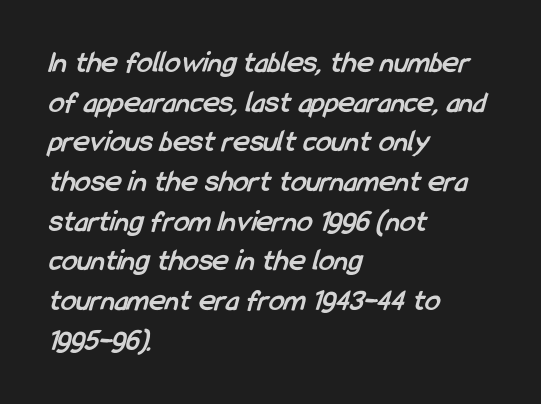
The image shows 31 px semibold, condensed sans-serif type; set left-aligned, normal line spacing (1.28x), normal letter spacing, not underlined; low stroke contrast and a medium x-height.
